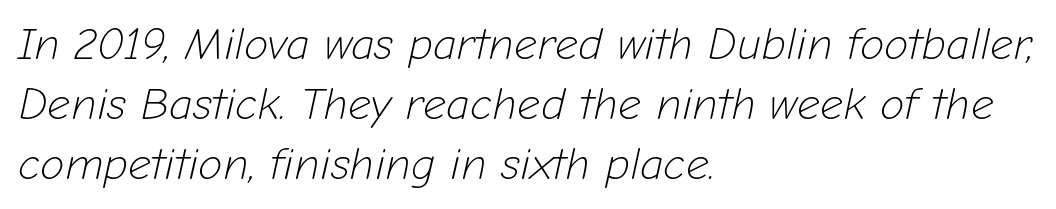
The typesetter chose a ragged-right arrangement here. Each new line begins a customary step beneath the previous one. The characters are drawn with everyday or finer stroke widths. Unmarked baselines from the first word to the last.
